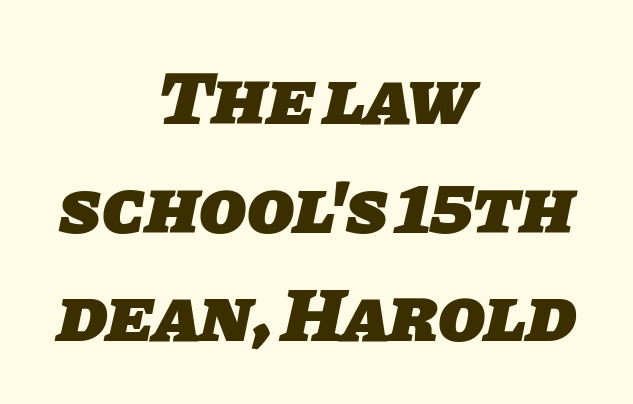
Q: Is the text bold? A: Yes.
Q: Is the typeface a serif or a sans-serif typeface? A: Serif.
Q: Is the text underlined? A: No.
Q: How is the paragraph aligned? A: Centered.
Q: Is the spacing between letters normal or unusually wide? A: Normal.
Q: Is the spacing between lines tight, normal or loose? A: Normal.
Q: Width (condensed, normal, or wide)? A: Normal.
Q: Stroke contrast? A: Low.
Q: x-height? A: Large.
Q: Monospaced? A: No.
